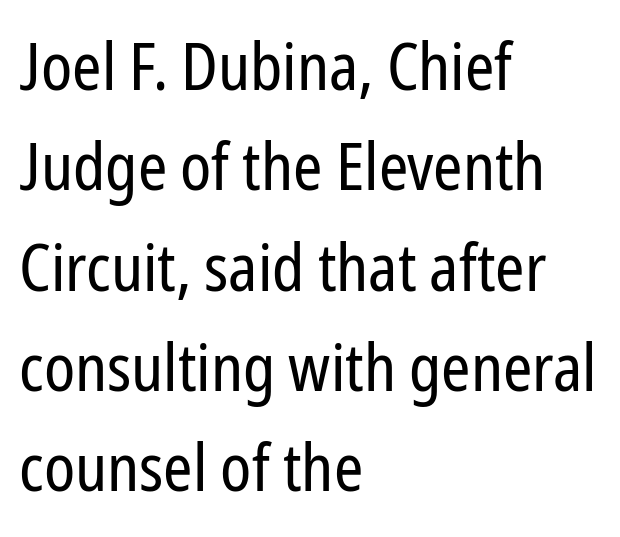
Q: Is the text bold? A: No.
Q: Is the text italic (slanted)? A: No, it is upright.
Q: Is the typeface a serif or a sans-serif typeface? A: Sans-serif.
Q: Is the text underlined? A: No.
Q: How is the paragraph aligned? A: Left-aligned.
Q: Is the spacing between letters normal or unusually wide? A: Normal.
Q: Is the spacing between lines tight, normal or loose? A: Normal.
Q: Width (condensed, normal, or wide)? A: Condensed.
Q: Stroke contrast? A: Low.
Q: x-height? A: Medium.
Q: Monospaced? A: No.
